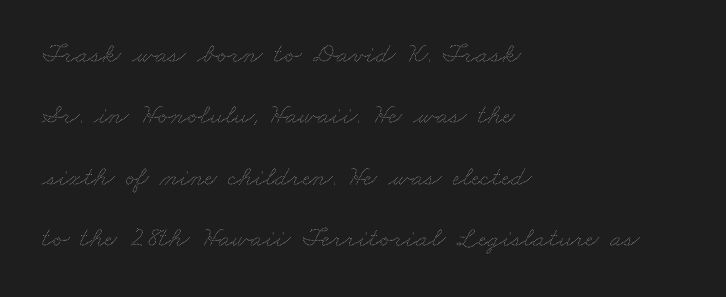
{"bold": "no", "weight": "thin", "width": "wide", "stroke_contrast": "medium", "x_height": "small", "monospaced": "no", "underline": "no", "align": "left", "line_spacing": "loose", "line_spacing_ratio": 2.19, "letter_spacing": "normal", "letter_spacing_em": 0.0, "glyph_px": 28}
